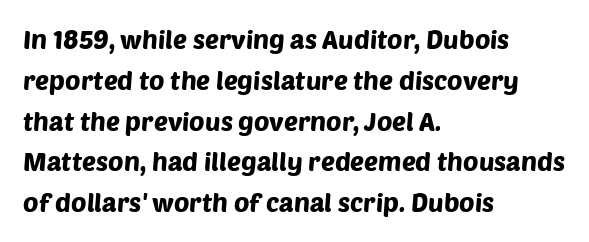
The image shows 26 px text type; set left-aligned, normal line spacing (1.57x), normal letter spacing, not underlined.
